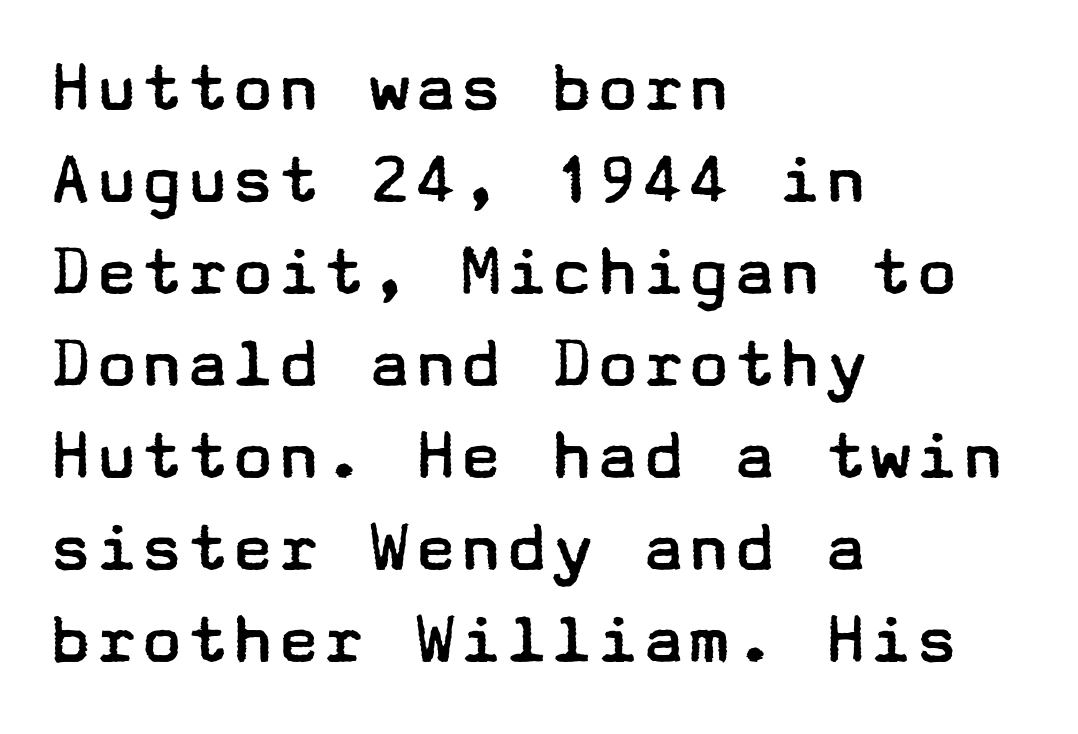
The typesetting does not lean heavy: it is not bold. Style check: upright. A student would call this left alignment; a typographer would say flush left, rag right. Has an underline been added? It has not. Nothing unusual about the tracking: characters are spaced as the font intends.
